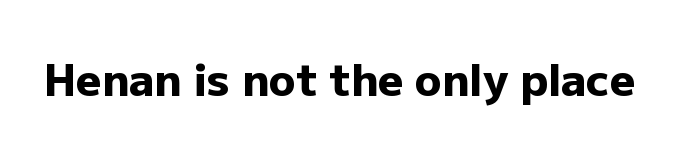
{"serif": "no", "italic": "no", "bold": "yes", "weight": "heavy", "width": "normal", "stroke_contrast": "low", "x_height": "medium", "monospaced": "no", "underline": "no", "letter_spacing": "normal", "letter_spacing_em": 0.0, "glyph_px": 44}
